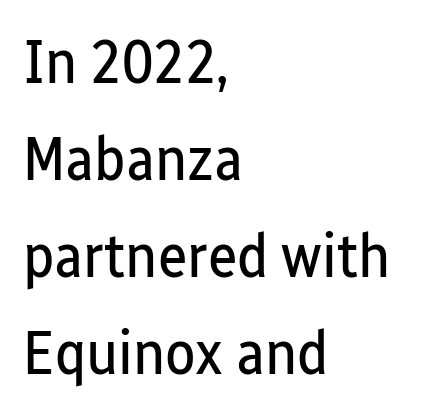
Q: Is the text bold? A: No.
Q: Is the text italic (slanted)? A: No, it is upright.
Q: Is the typeface a serif or a sans-serif typeface? A: Sans-serif.
Q: Is the text underlined? A: No.
Q: How is the paragraph aligned? A: Left-aligned.
Q: Is the spacing between letters normal or unusually wide? A: Normal.
Q: Is the spacing between lines tight, normal or loose? A: Normal.
Q: Width (condensed, normal, or wide)? A: Condensed.
Q: Stroke contrast? A: Low.
Q: x-height? A: Medium.
Q: Monospaced? A: No.
